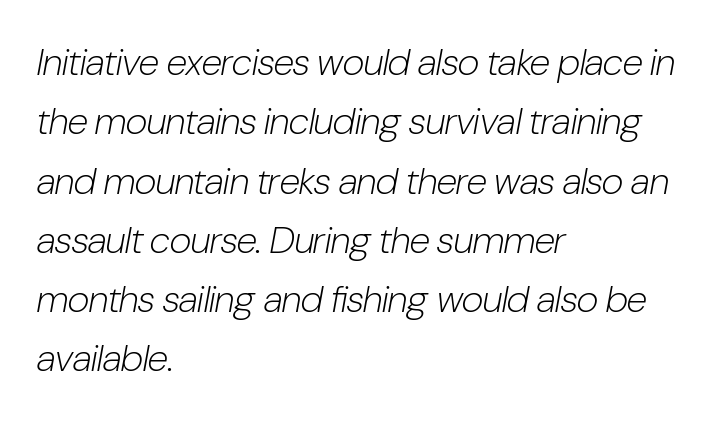
Q: Is the text bold? A: No.
Q: Is the text italic (slanted)? A: Yes, it leans right by about 10 degrees.
Q: Is the text underlined? A: No.
Q: How is the paragraph aligned? A: Left-aligned.
Q: Is the spacing between letters normal or unusually wide? A: Normal.
Q: Is the spacing between lines tight, normal or loose? A: Normal.
Q: Width (condensed, normal, or wide)? A: Condensed.
Q: Stroke contrast? A: Low.
Q: x-height? A: Medium.
Q: Monospaced? A: No.
